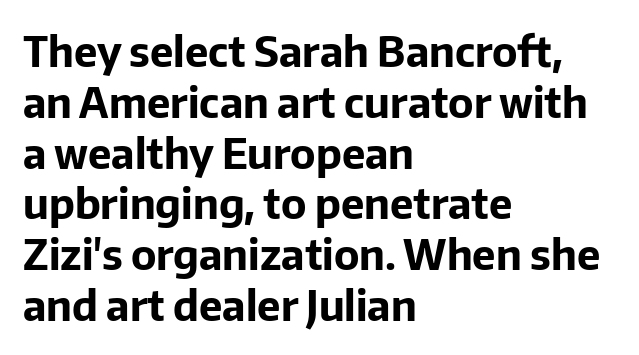
Glance below the letters and you will spot only blank space. Examine the stroke ends and you'll find no serifs. As a designer I'd log this as weight 700, bold. Unlike italic type, these characters show no tilt at all.
